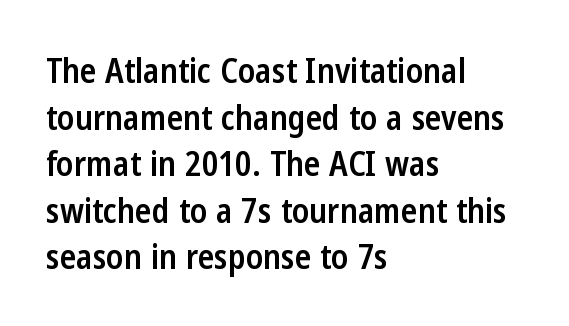
{"serif": "no", "italic": "no", "bold": "semi", "weight": "semibold", "width": "condensed", "stroke_contrast": "low", "x_height": "medium", "monospaced": "no", "underline": "no", "align": "left", "line_spacing": "normal", "line_spacing_ratio": 1.37, "letter_spacing": "normal", "letter_spacing_em": 0.0, "glyph_px": 34}
